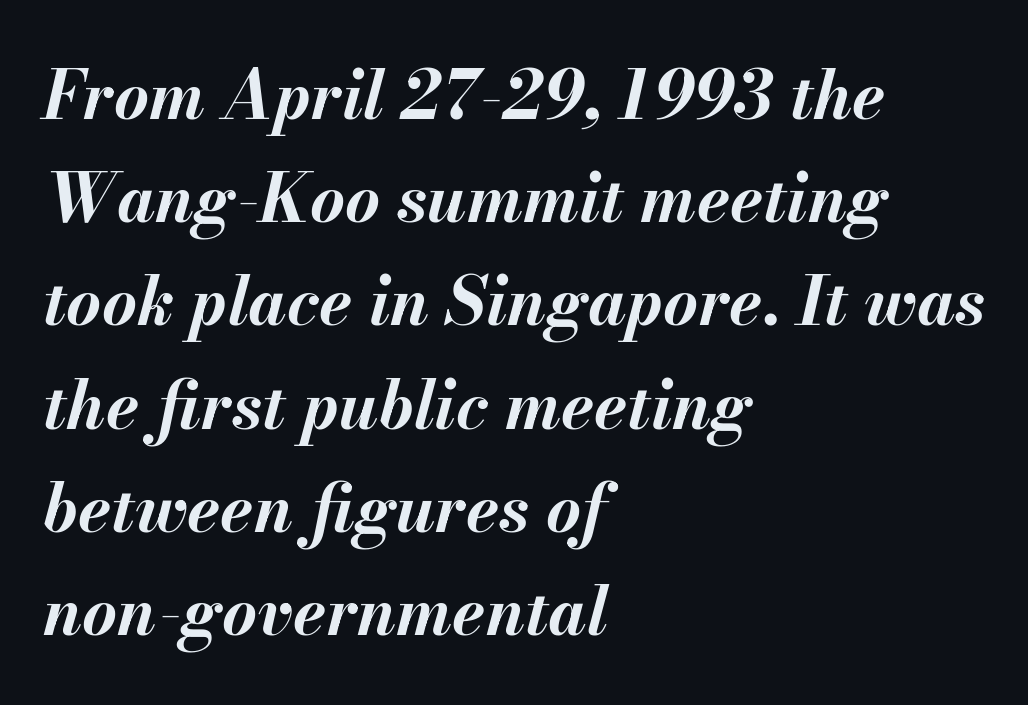
The image shows 67 px bold type, italic (leaning right); set left-aligned, normal line spacing (1.54x), normal letter spacing, not underlined; medium stroke contrast and a small x-height.
